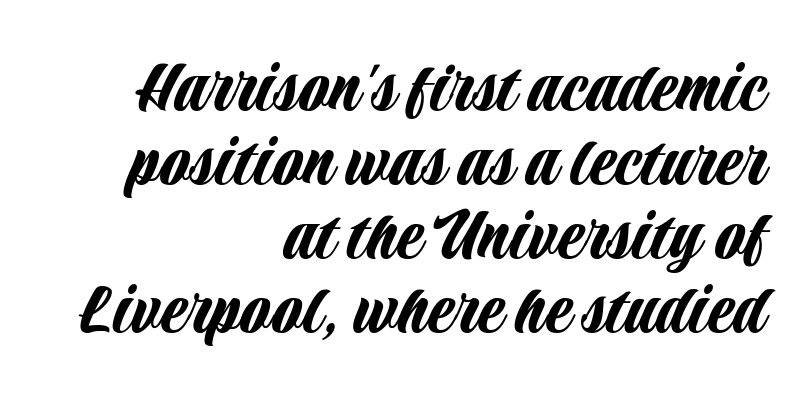
{"serif": "no", "width": "condensed", "stroke_contrast": "low", "x_height": "large", "monospaced": "no", "underline": "no", "align": "right", "line_spacing": "tight", "line_spacing_ratio": 0.96, "letter_spacing": "normal", "letter_spacing_em": 0.0, "glyph_px": 77}
